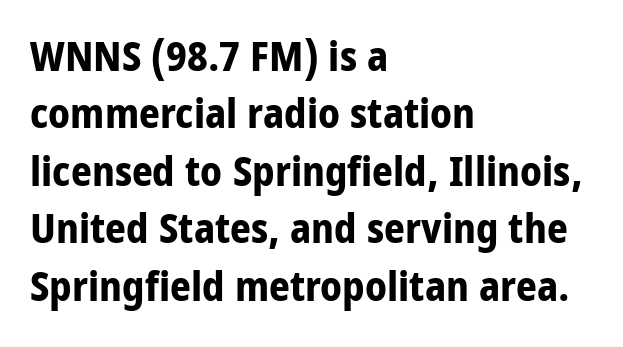
Q: Is the text bold? A: Yes.
Q: Is the text italic (slanted)? A: No, it is upright.
Q: Is the typeface a serif or a sans-serif typeface? A: Sans-serif.
Q: Is the text underlined? A: No.
Q: How is the paragraph aligned? A: Left-aligned.
Q: Is the spacing between letters normal or unusually wide? A: Normal.
Q: Is the spacing between lines tight, normal or loose? A: Normal.
Q: Width (condensed, normal, or wide)? A: Condensed.
Q: Stroke contrast? A: Low.
Q: x-height? A: Large.
Q: Monospaced? A: No.
